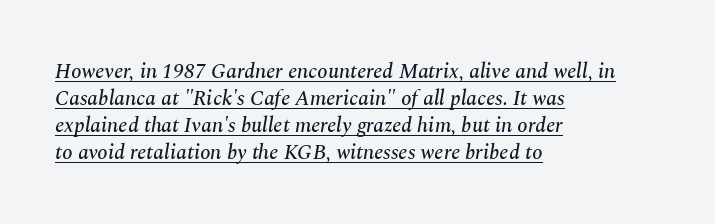
{"italic": "yes", "lean": "right", "slant_degrees": 10, "underline": "yes", "align": "left", "line_spacing": "normal", "line_spacing_ratio": 1.28, "letter_spacing": "normal", "letter_spacing_em": 0.0, "glyph_px": 21}
